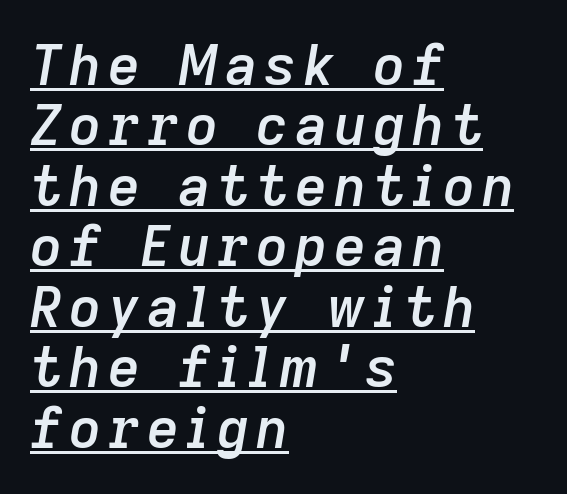
Set as a demibold, roughly 600 on the weight scale. Note the varied advance widths — an 'i' is clearly narrower than an 'm'. Typeset ragged right — the left edge is the straight one. Observe the lean: these are italic letterforms. The block of text is dense from top to bottom, with scant space between rows.
